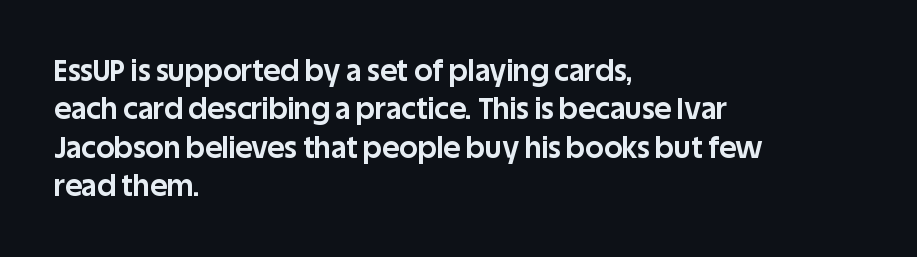
{"serif": "no", "italic": "no", "bold": "yes", "weight": "bold", "width": "normal", "stroke_contrast": "low", "x_height": "large", "monospaced": "no", "underline": "no", "align": "left", "line_spacing": "normal", "line_spacing_ratio": 1.32, "letter_spacing": "normal", "letter_spacing_em": 0.0, "glyph_px": 29}
